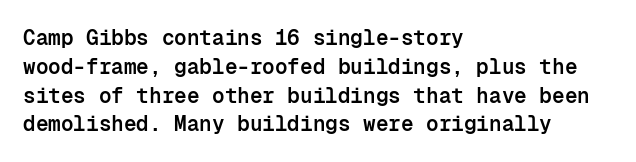
Underlining? Definitely not there. Posture: vertical. The space between consecutive lines is moderate. The paragraph has a hard left edge and a soft right edge. The line texture is even and compact thanks to regular tracking.
